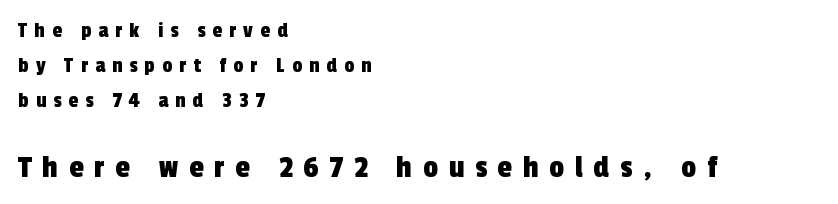
The image shows 33 px condensed sans-serif type; set left-aligned, normal line spacing (1.58x), unusually wide letter spacing (+0.33 em), not underlined; the second (bottom) block is 1.5x larger; a medium x-height.
